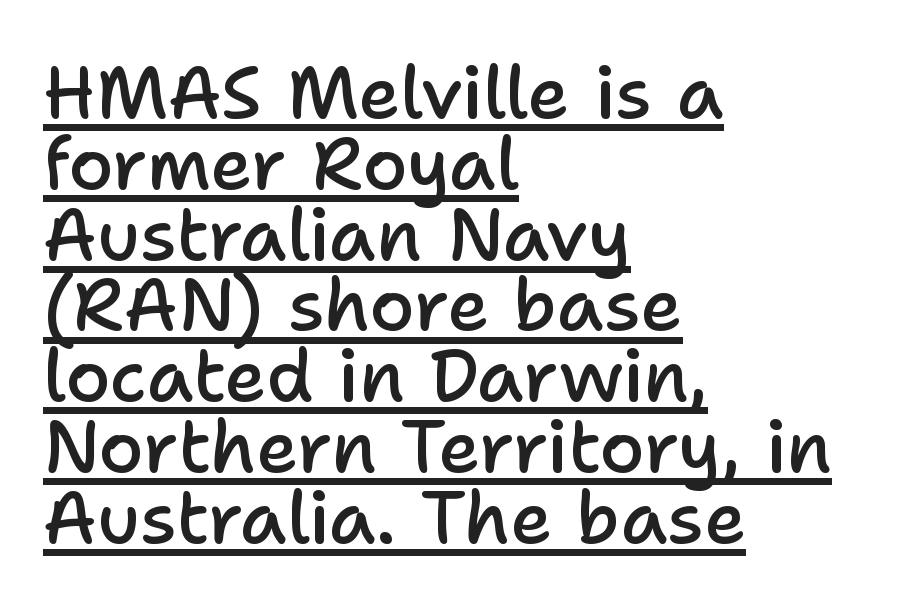
The image shows 73 px semibold sans-serif type, upright; set left-aligned, tight line spacing (0.97x), normal letter spacing, underlined; low stroke contrast and a medium x-height.
